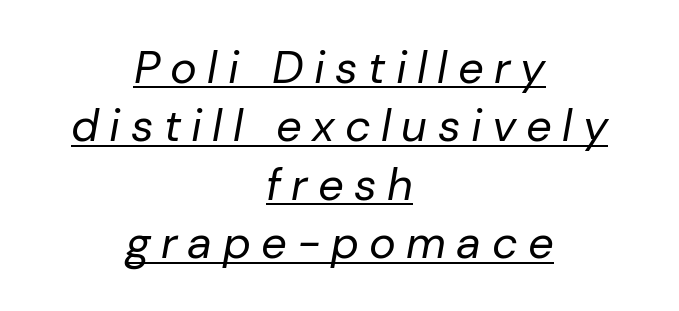
Q: Is the text bold? A: No.
Q: Is the text italic (slanted)? A: Yes, it leans right by about 10 degrees.
Q: Is the text underlined? A: Yes.
Q: How is the paragraph aligned? A: Centered.
Q: Is the spacing between letters normal or unusually wide? A: Unusually wide.
Q: Is the spacing between lines tight, normal or loose? A: Normal.
Q: Width (condensed, normal, or wide)? A: Normal.
Q: Stroke contrast? A: Low.
Q: x-height? A: Medium.
Q: Monospaced? A: No.
